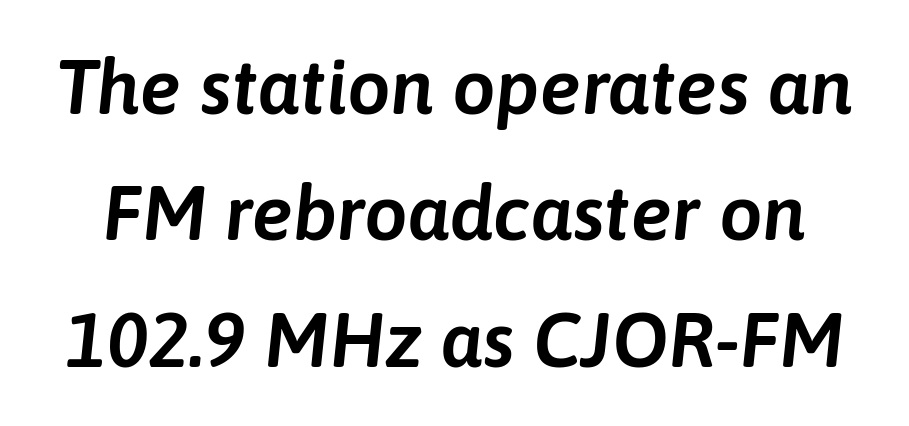
The line-height multiplier appears to be the usual default. The passage shown is typed in a proportional face where columns would drift. Would a proofreader flag this as italicized? Yes. The gaps between neighbouring characters are ordinary and unremarkable. Plain, unruled lines of type.
